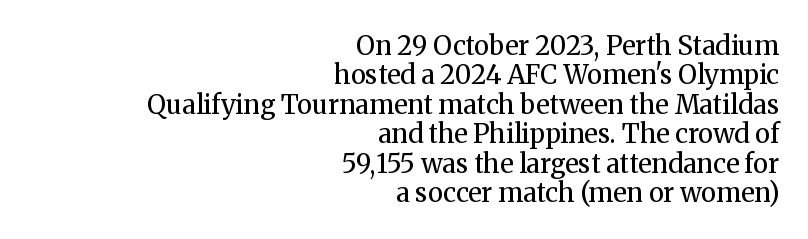
The image shows 26 px text type, upright; set right-aligned, tight line spacing (1.13x), normal letter spacing, not underlined.
